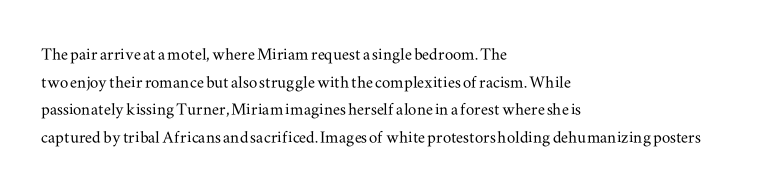
The image shows 21 px text type, upright; set left-aligned, normal line spacing (1.32x), normal letter spacing, not underlined.
